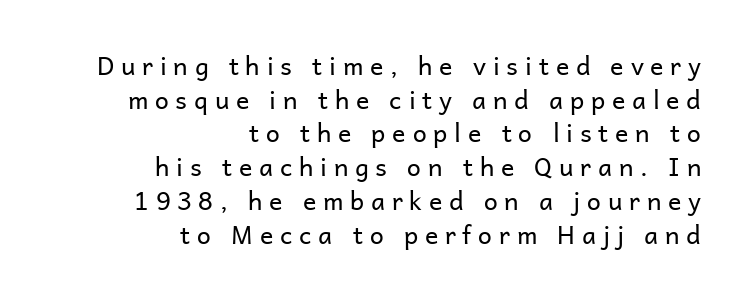
Q: Is the text bold? A: No.
Q: Is the text italic (slanted)? A: No, it is upright.
Q: Is the text underlined? A: No.
Q: How is the paragraph aligned? A: Right-aligned.
Q: Is the spacing between letters normal or unusually wide? A: Unusually wide.
Q: Is the spacing between lines tight, normal or loose? A: Normal.
